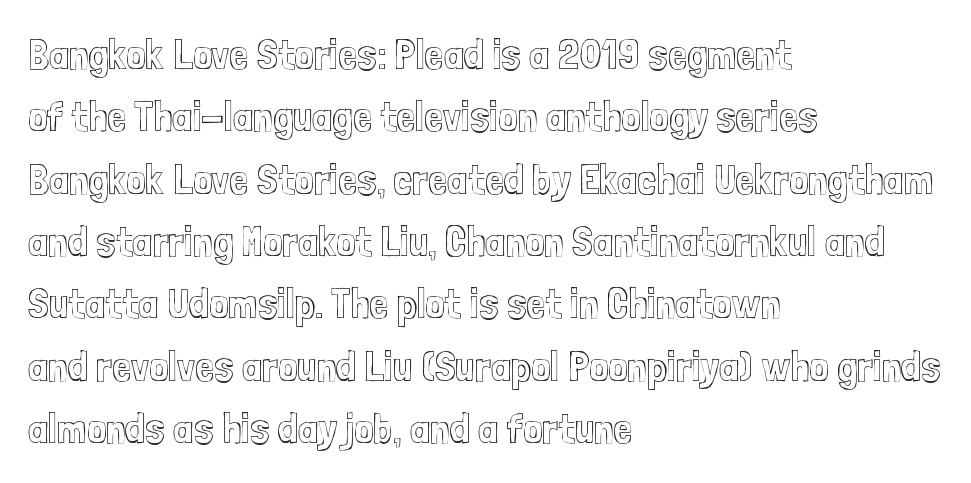
{"italic": "no", "width": "condensed", "x_height": "medium", "monospaced": "no", "underline": "no", "align": "left", "line_spacing": "normal", "line_spacing_ratio": 1.45, "letter_spacing": "normal", "letter_spacing_em": 0.0, "glyph_px": 43}
